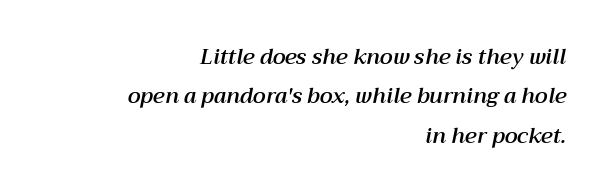
{"italic": "yes", "lean": "right", "slant_degrees": 12, "underline": "no", "align": "right", "line_spacing_ratio": 1.88, "letter_spacing": "normal", "letter_spacing_em": 0.0, "glyph_px": 21}
